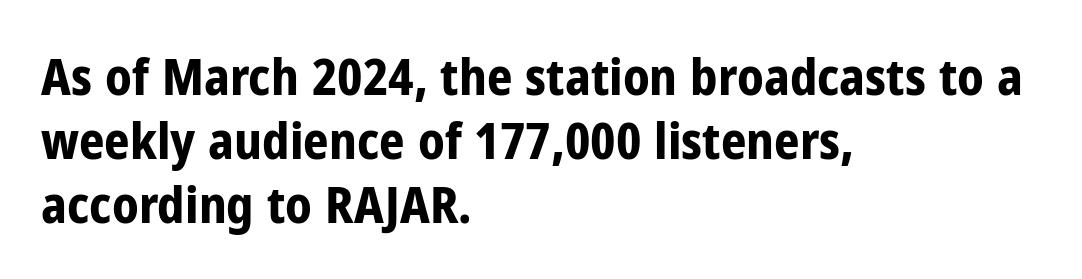
The image shows 50 px bold, condensed sans-serif type, upright; set left-aligned, normal line spacing (1.28x), normal letter spacing, not underlined; low stroke contrast and a medium x-height.
